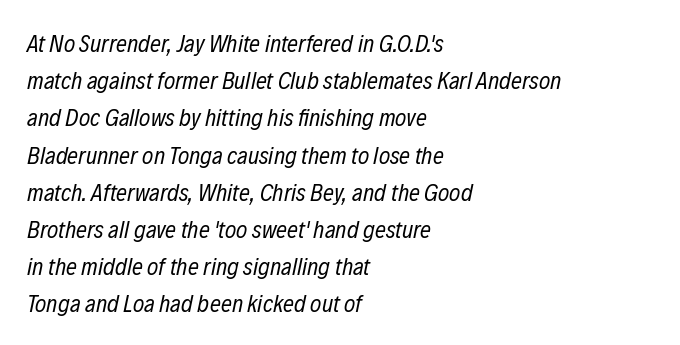
{"italic": "yes", "lean": "right", "slant_degrees": 12, "bold": "no", "underline": "no", "align": "left", "line_spacing": "normal", "line_spacing_ratio": 1.55, "letter_spacing": "normal", "letter_spacing_em": 0.0, "glyph_px": 24}
